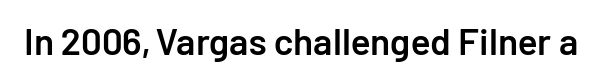
The image shows 37 px semibold sans-serif type, upright; set normal letter spacing, not underlined; low stroke contrast and a medium x-height.
